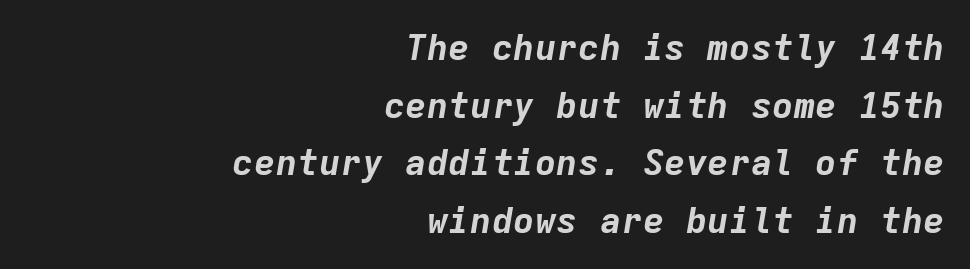
Q: Is the text bold? A: Yes.
Q: Is the text italic (slanted)? A: Yes, it leans right by about 9 degrees.
Q: Is the text underlined? A: No.
Q: How is the paragraph aligned? A: Right-aligned.
Q: Is the spacing between letters normal or unusually wide? A: Normal.
Q: Is the spacing between lines tight, normal or loose? A: Normal.
Q: Width (condensed, normal, or wide)? A: Normal.
Q: Stroke contrast? A: Low.
Q: x-height? A: Medium.
Q: Monospaced? A: Yes.
